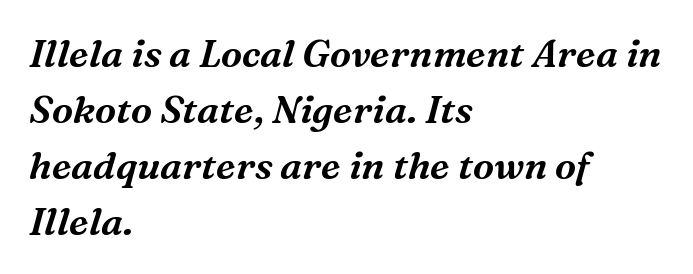
You could not count columns in this text — the font is proportionally spaced. What kind of face is this? One with serifs. Caption: multi-line text, flush left, ragged right. The face used here has a pronounced slope to its letters. Is there much room between lines? A standard amount, neither cramped nor airy.
